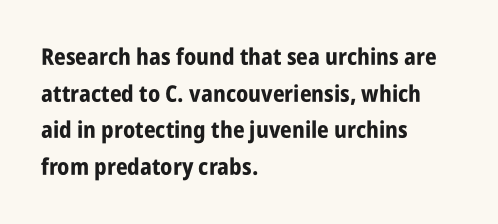
The image shows 23 px bold type, upright; set left-aligned, normal line spacing (1.59x), normal letter spacing, not underlined.
